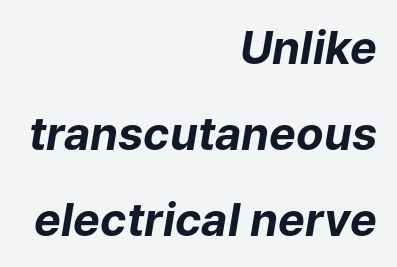
Q: Is the text bold? A: Yes.
Q: Is the text italic (slanted)? A: Yes, it leans right by about 9 degrees.
Q: Is the text underlined? A: No.
Q: How is the paragraph aligned? A: Right-aligned.
Q: Is the spacing between letters normal or unusually wide? A: Normal.
Q: Is the spacing between lines tight, normal or loose? A: Loose.
Q: Width (condensed, normal, or wide)? A: Normal.
Q: Stroke contrast? A: Low.
Q: x-height? A: Medium.
Q: Monospaced? A: No.
